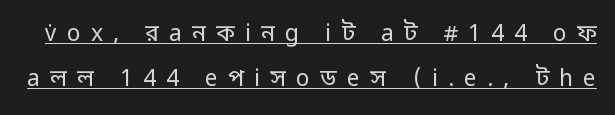
Q: Is the text bold? A: No.
Q: Is the text italic (slanted)? A: No, it is upright.
Q: Is the text underlined? A: Yes.
Q: Is the spacing between letters normal or unusually wide? A: Unusually wide.
Q: Is the spacing between lines tight, normal or loose? A: Loose.
